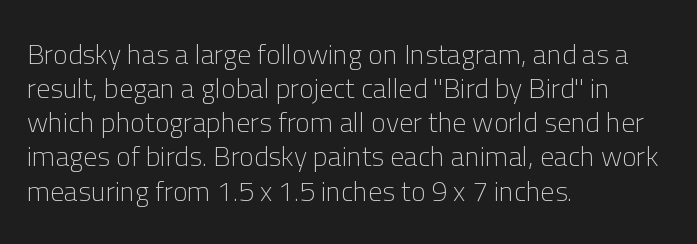
{"serif": "no", "italic": "no", "bold": "no", "weight": "light", "width": "normal", "stroke_contrast": "low", "x_height": "medium", "monospaced": "no", "underline": "no", "align": "left", "line_spacing_ratio": 1.22, "letter_spacing": "normal", "letter_spacing_em": 0.0, "glyph_px": 28}
